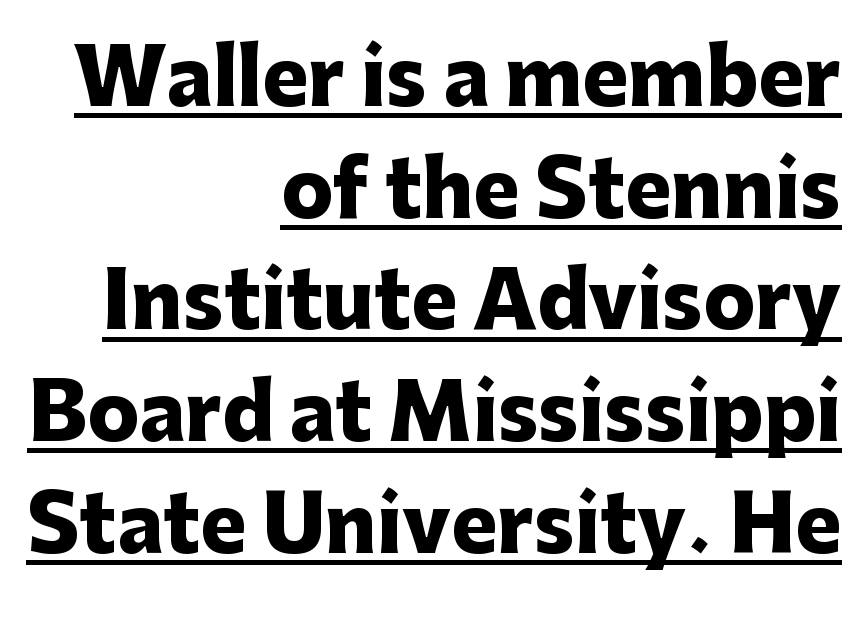
Does a line run under the words? Yes, clearly. Typesetter's note: full bold, strokes at maximum text heaviness. What stands out about the letter spacing? Nothing — it is the standard amount. Every row of glyphs terminates at an identical x-position on the right. Ascenders rise straight up at ninety degrees. Each letter's strokes conclude bluntly, with no projecting serifs.
